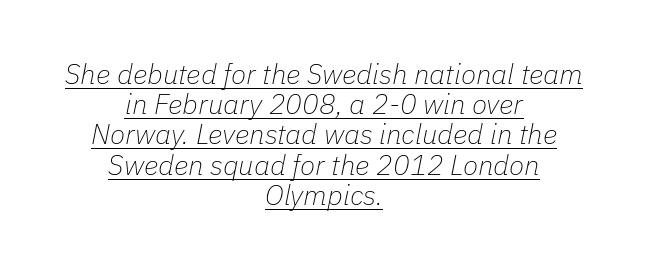
The image shows 28 px thin type, italic (leaning right); set centered, tight line spacing (1.08x), normal letter spacing, underlined; low stroke contrast and a medium x-height.
